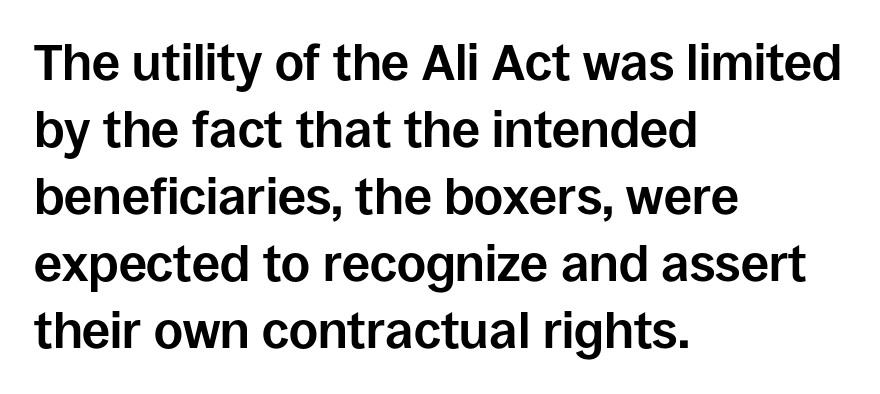
The image shows 50 px bold sans-serif type, upright; set left-aligned, normal line spacing (1.34x), normal letter spacing, not underlined; low stroke contrast and a large x-height.
